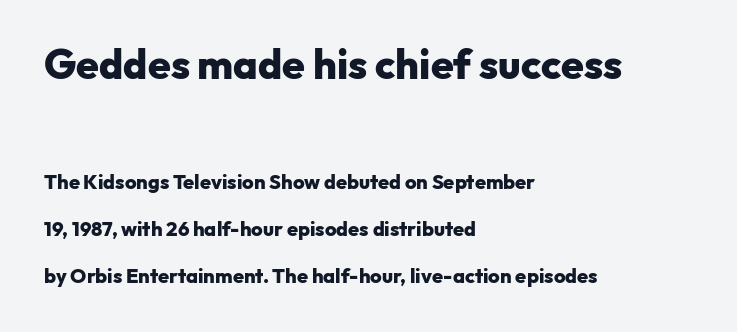
Q: Is the text bold? A: Yes.
Q: Is the text italic (slanted)? A: No, it is upright.
Q: Is the typeface a serif or a sans-serif typeface? A: Sans-serif.
Q: Is the text underlined? A: No.
Q: How is the paragraph aligned? A: Left-aligned.
Q: Is the spacing between letters normal or unusually wide? A: Normal.
Q: Is the spacing between lines tight, normal or loose? A: Loose.
Q: Which block of text is set in a larger size, the first (top) or the second (bottom)? A: The first (top) one.
Q: Width (condensed, normal, or wide)? A: Normal.
Q: Stroke contrast? A: Low.
Q: x-height? A: Medium.
Q: Monospaced? A: No.
